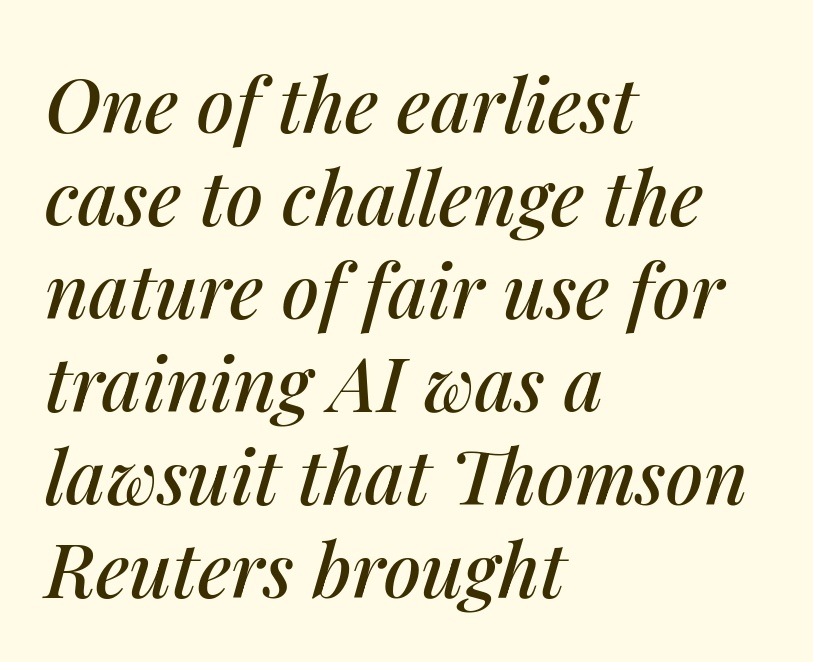
Layout note: lines flush left. Glance below the letters and you will spot only blank space. Character widths vary here, with narrow letters taking less room than wide ones. Glyph-to-glyph distance matches everyday printed text.
